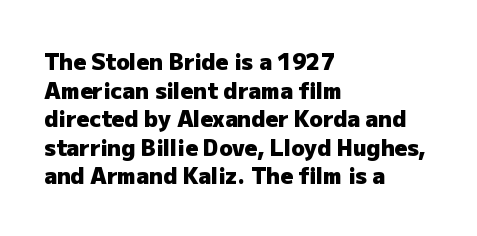
The image shows 22 px bold type, upright; set left-aligned, normal line spacing (1.3x), normal letter spacing, not underlined.
